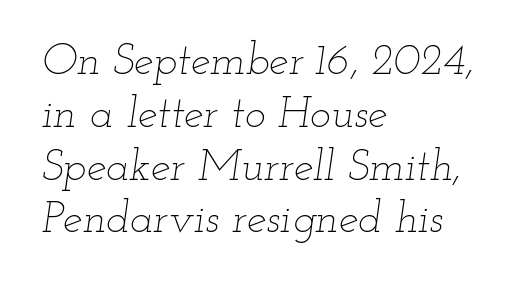
The image shows 44 px thin, wide type, italic (leaning right); set left-aligned, line spacing 1.2x, normal letter spacing, not underlined; low stroke contrast and a small x-height.
